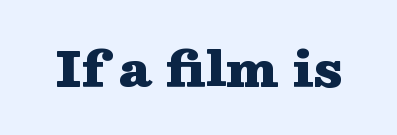
{"serif": "yes", "italic": "no", "bold": "yes", "weight": "heavy", "width": "wide", "stroke_contrast": "medium", "x_height": "medium", "monospaced": "no", "underline": "no", "letter_spacing": "normal", "letter_spacing_em": 0.0, "glyph_px": 48}
